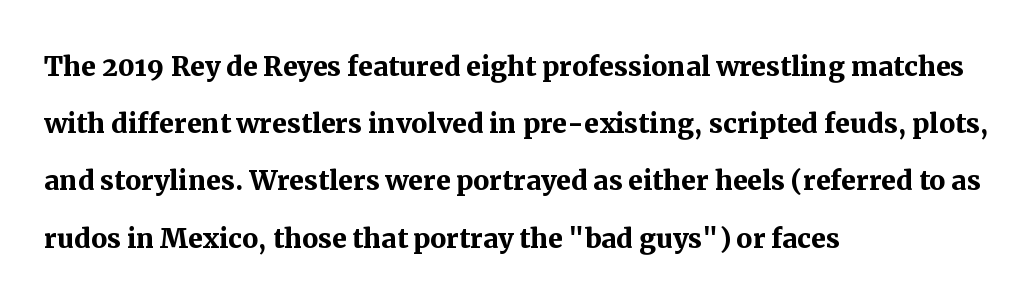
The image shows 36 px semibold serif type, upright; set left-aligned, normal line spacing (1.59x), normal letter spacing, not underlined; medium stroke contrast and a medium x-height.
